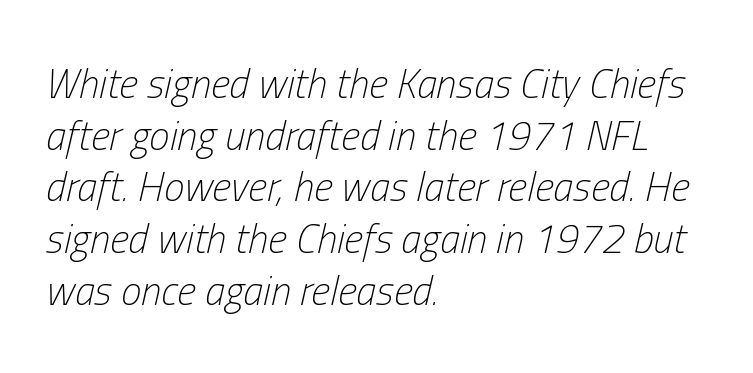
{"italic": "yes", "lean": "right", "slant_degrees": 13, "bold": "no", "weight": "light", "width": "condensed", "stroke_contrast": "low", "x_height": "medium", "monospaced": "no", "underline": "no", "align": "left", "line_spacing": "normal", "line_spacing_ratio": 1.26, "letter_spacing": "normal", "letter_spacing_em": 0.0, "glyph_px": 41}
